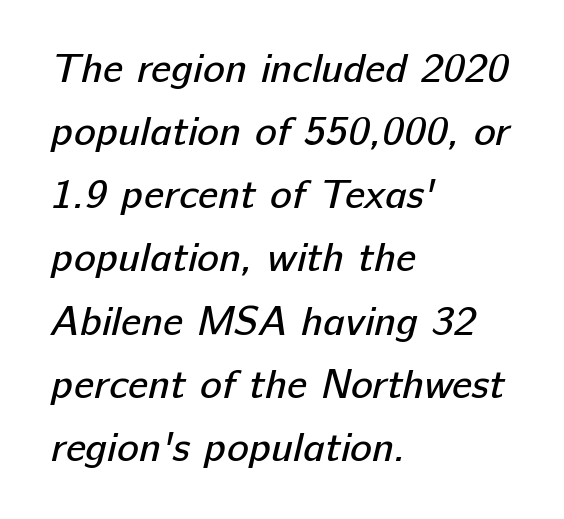
{"serif": "no", "bold": "no", "weight": "regular", "width": "normal", "stroke_contrast": "low", "x_height": "medium", "monospaced": "no", "underline": "no", "align": "left", "line_spacing": "normal", "line_spacing_ratio": 1.54, "letter_spacing": "normal", "letter_spacing_em": 0.0, "glyph_px": 41}
